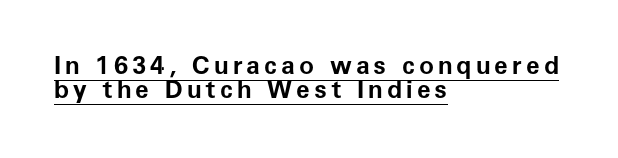
{"italic": "no", "bold": "yes", "underline": "yes", "align": "left", "line_spacing": "tight", "line_spacing_ratio": 0.98, "glyph_px": 25}
